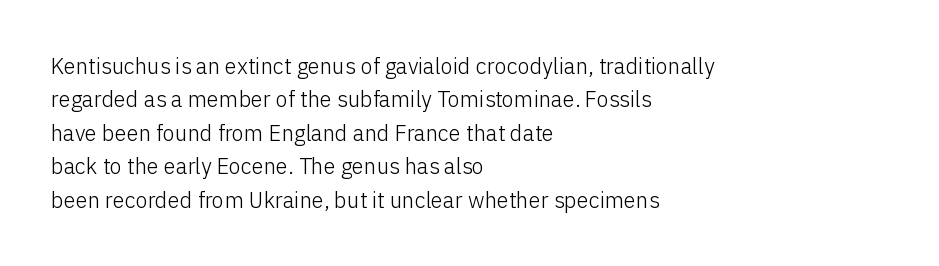
The image shows 22 px text type, upright; set left-aligned, normal line spacing (1.52x), normal letter spacing, not underlined.
